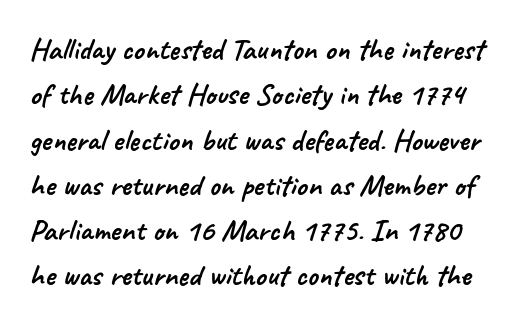
Q: Is the typeface a serif or a sans-serif typeface? A: Sans-serif.
Q: Is the text underlined? A: No.
Q: Is the spacing between letters normal or unusually wide? A: Normal.
Q: Is the spacing between lines tight, normal or loose? A: Normal.
Q: Width (condensed, normal, or wide)? A: Normal.
Q: Stroke contrast? A: Low.
Q: x-height? A: Small.
Q: Monospaced? A: No.
